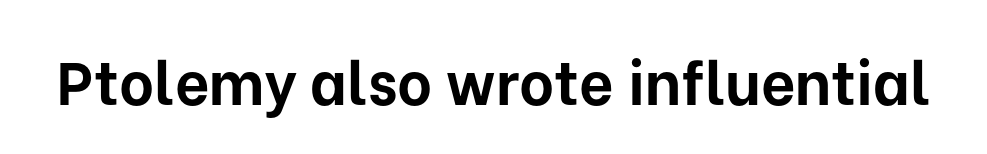
Q: Is the text bold? A: Yes.
Q: Is the text italic (slanted)? A: No, it is upright.
Q: Is the typeface a serif or a sans-serif typeface? A: Sans-serif.
Q: Is the text underlined? A: No.
Q: Is the spacing between letters normal or unusually wide? A: Normal.
Q: Width (condensed, normal, or wide)? A: Normal.
Q: Stroke contrast? A: Low.
Q: x-height? A: Medium.
Q: Monospaced? A: No.
